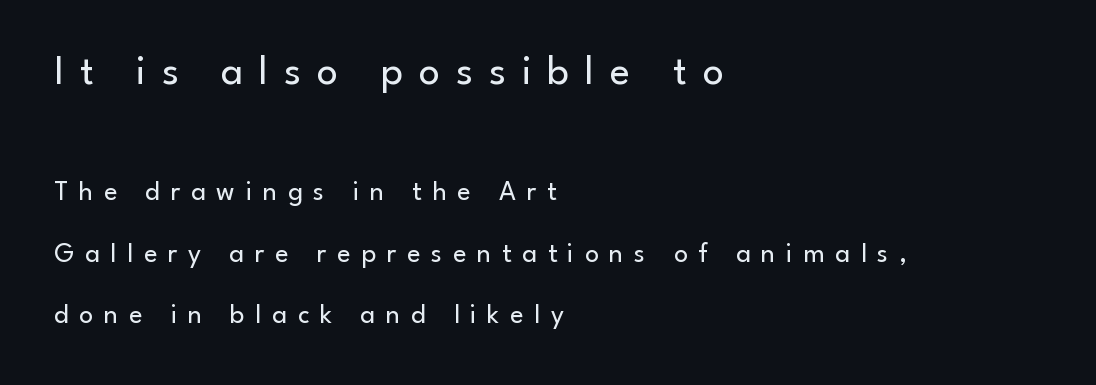
Q: Is the text bold? A: No.
Q: Is the text italic (slanted)? A: No, it is upright.
Q: Is the typeface a serif or a sans-serif typeface? A: Sans-serif.
Q: Is the text underlined? A: No.
Q: How is the paragraph aligned? A: Left-aligned.
Q: Is the spacing between letters normal or unusually wide? A: Unusually wide.
Q: Is the spacing between lines tight, normal or loose? A: Loose.
Q: Which block of text is set in a larger size, the first (top) or the second (bottom)? A: The first (top) one.
Q: Width (condensed, normal, or wide)? A: Normal.
Q: Stroke contrast? A: Low.
Q: x-height? A: Small.
Q: Monospaced? A: No.
